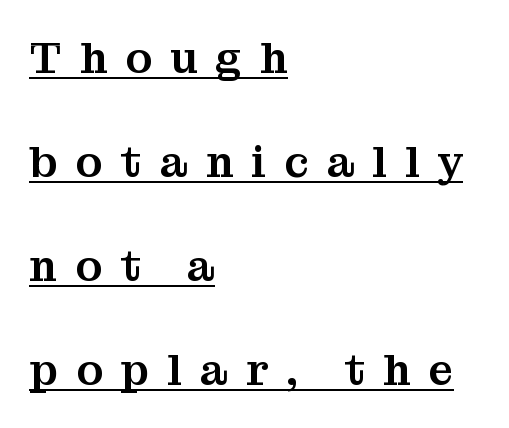
Summary of vertical rhythm: relaxed, with wide interline spacing. This rendering uses left alignment, leaving the right contour irregular. The rendered words wear a rule along their underside. Quick note: not italic, upright. The gaps between neighbouring characters are conspicuously large.
